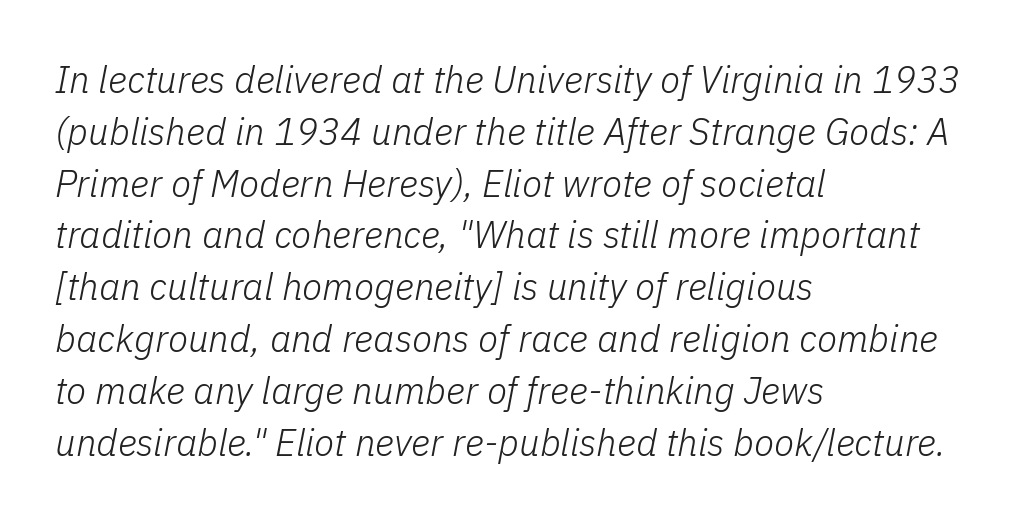
Q: Is the text bold? A: No.
Q: Is the text italic (slanted)? A: Yes, it leans right by about 11 degrees.
Q: Is the text underlined? A: No.
Q: How is the paragraph aligned? A: Left-aligned.
Q: Is the spacing between letters normal or unusually wide? A: Normal.
Q: Is the spacing between lines tight, normal or loose? A: Normal.
Q: Width (condensed, normal, or wide)? A: Normal.
Q: Stroke contrast? A: Low.
Q: x-height? A: Medium.
Q: Monospaced? A: No.
